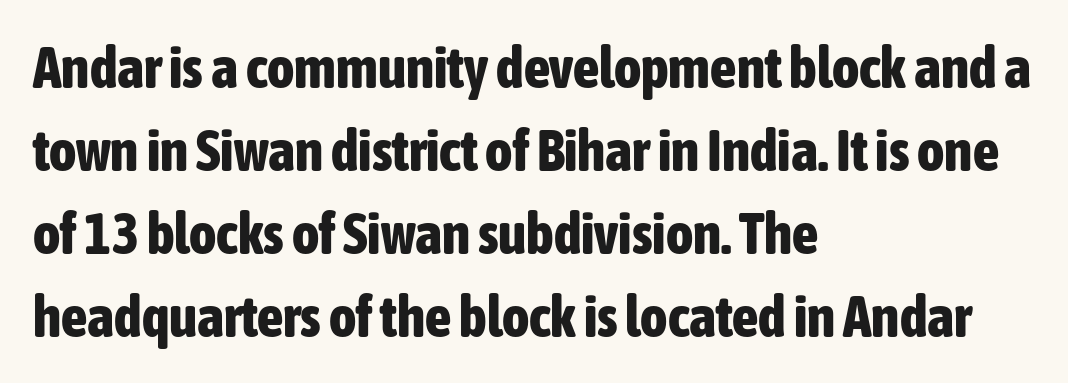
Q: Is the text bold? A: Yes.
Q: Is the text italic (slanted)? A: No, it is upright.
Q: Is the typeface a serif or a sans-serif typeface? A: Sans-serif.
Q: Is the text underlined? A: No.
Q: How is the paragraph aligned? A: Left-aligned.
Q: Is the spacing between letters normal or unusually wide? A: Normal.
Q: Is the spacing between lines tight, normal or loose? A: Normal.
Q: Width (condensed, normal, or wide)? A: Condensed.
Q: Stroke contrast? A: Low.
Q: x-height? A: Medium.
Q: Monospaced? A: No.
